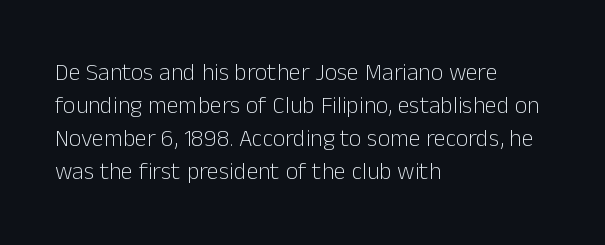
{"italic": "no", "bold": "no", "underline": "no", "align": "left", "line_spacing": "normal", "line_spacing_ratio": 1.38, "letter_spacing": "normal", "letter_spacing_em": 0.0, "glyph_px": 24}
